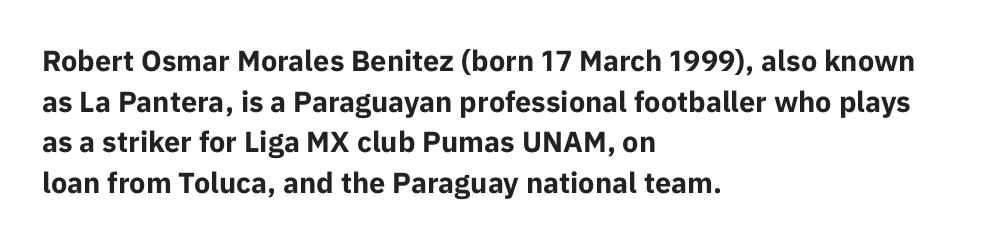
Just letters on the line, the space beneath them empty. Baseline-to-baseline distance is the conventional proportion of letter height. Typesetter's note: full bold, strokes at maximum text heaviness. Layout note: lines flush left. These lines are rendered in a variable-pitch font.
